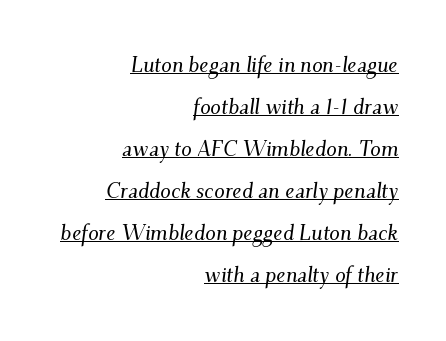
The image shows 21 px text type, italic (leaning right); set right-aligned, loose line spacing (2.0x), normal letter spacing, underlined.
